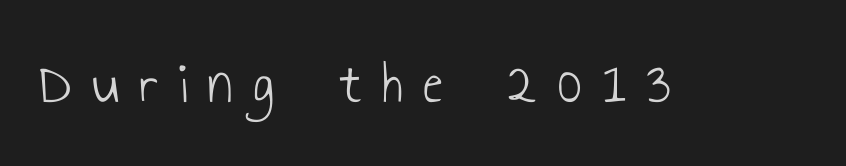
Q: Is the text bold? A: No.
Q: Is the text italic (slanted)? A: No, it is upright.
Q: Is the typeface a serif or a sans-serif typeface? A: Sans-serif.
Q: Is the text underlined? A: No.
Q: Is the spacing between letters normal or unusually wide? A: Unusually wide.
Q: Width (condensed, normal, or wide)? A: Condensed.
Q: Stroke contrast? A: Low.
Q: x-height? A: Small.
Q: Monospaced? A: No.
